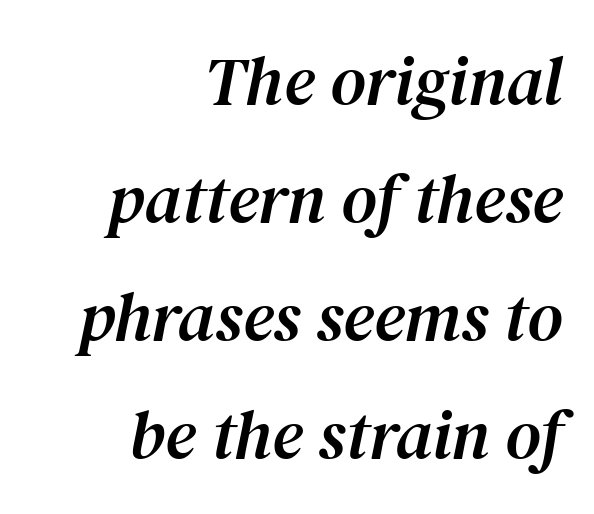
The image shows 69 px serif type, italic (leaning right); set right-aligned, line spacing 1.71x, normal letter spacing, not underlined; medium stroke contrast and a medium x-height.
